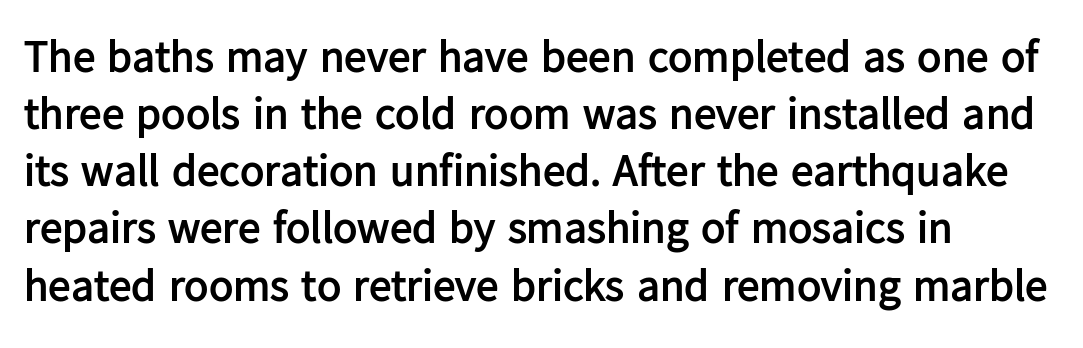
{"serif": "no", "italic": "no", "bold": "yes", "weight": "semibold", "width": "normal", "stroke_contrast": "low", "x_height": "medium", "monospaced": "no", "underline": "no", "align": "left", "line_spacing": "normal", "line_spacing_ratio": 1.27, "letter_spacing": "normal", "letter_spacing_em": 0.0, "glyph_px": 45}
